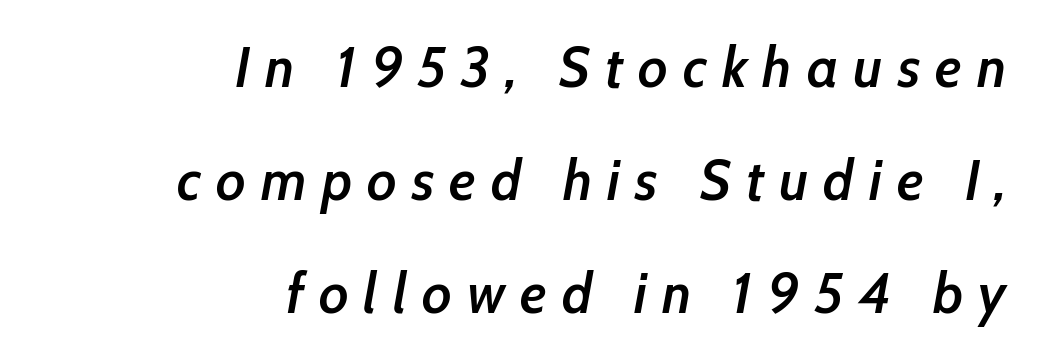
{"italic": "yes", "lean": "right", "slant_degrees": 10, "bold": "semi", "weight": "semibold", "width": "condensed", "stroke_contrast": "low", "x_height": "medium", "monospaced": "no", "underline": "no", "align": "right", "line_spacing": "loose", "line_spacing_ratio": 1.95, "letter_spacing": "wide", "letter_spacing_em": 0.26, "glyph_px": 58}
